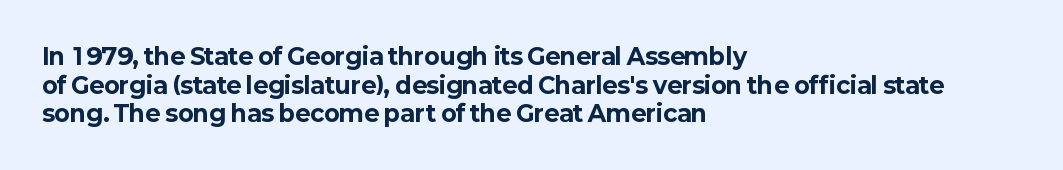
The image shows 23 px bold type, upright; set left-aligned, normal line spacing (1.25x), normal letter spacing, not underlined.
